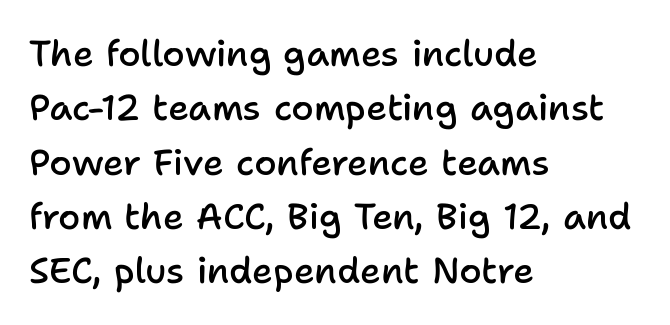
The image shows 36 px semibold sans-serif type, upright; set left-aligned, normal line spacing (1.51x), normal letter spacing, not underlined; low stroke contrast and a medium x-height.
